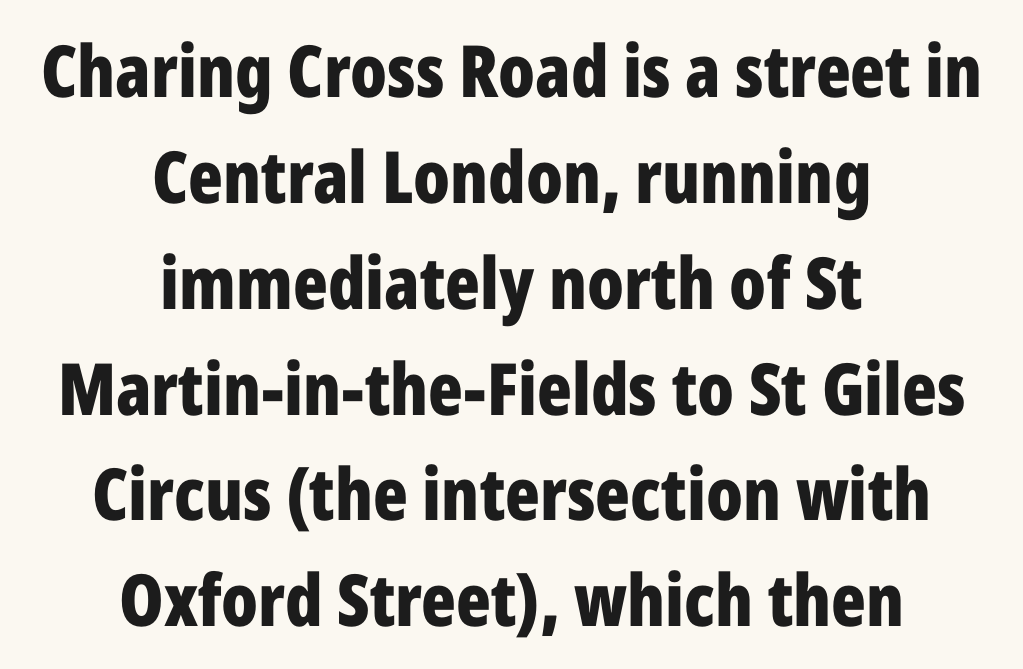
The image shows 72 px bold, condensed sans-serif type, upright; set centered, normal line spacing (1.47x), normal letter spacing, not underlined; low stroke contrast and a medium x-height.
